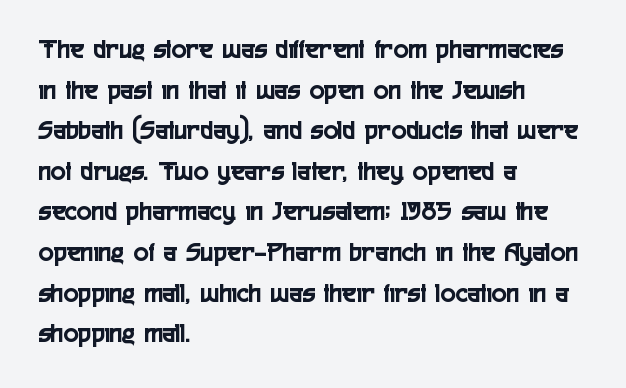
Q: Is the text italic (slanted)? A: No, it is upright.
Q: Is the typeface a serif or a sans-serif typeface? A: Sans-serif.
Q: Is the text underlined? A: No.
Q: How is the paragraph aligned? A: Left-aligned.
Q: Is the spacing between letters normal or unusually wide? A: Normal.
Q: Is the spacing between lines tight, normal or loose? A: Normal.
Q: Width (condensed, normal, or wide)? A: Condensed.
Q: x-height? A: Medium.
Q: Monospaced? A: No.
